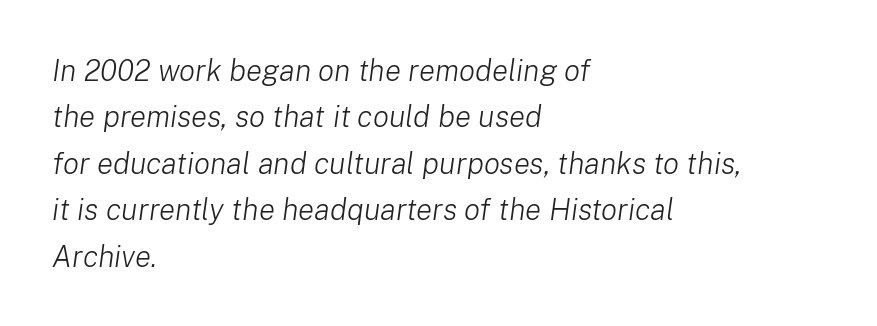
Students, observe: this is what conventionally led text looks like. Every row of glyphs begins at an identical x-position on the left. Note the varied advance widths — an 'i' is clearly narrower than an 'm'. Short note: letters normally spaced. The face looks like a standard text weight, possibly lighter. When letters slant like this, we call the style italic.
